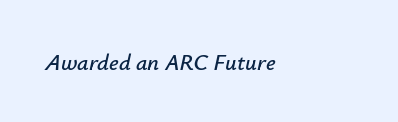
The glyphs look as if they've been sheared to an angle. Just letters on the line, the space beneath them empty. A classic flush-left, rag-right setting is used for this passage. These lines keep a tight, regular rhythm from letter to letter.
